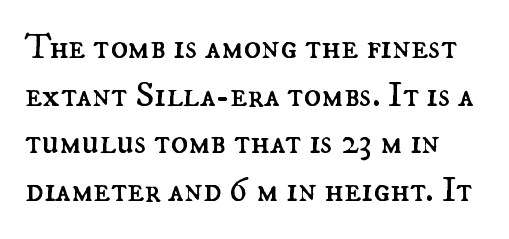
The image shows 36 px regular-weight type, upright; set normal line spacing (1.32x), normal letter spacing, not underlined; medium stroke contrast and a small x-height.
